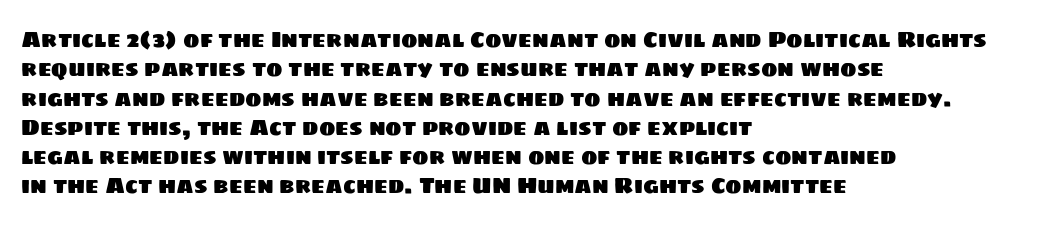
The image shows 22 px text type; set left-aligned, normal line spacing (1.33x), normal letter spacing, not underlined.
